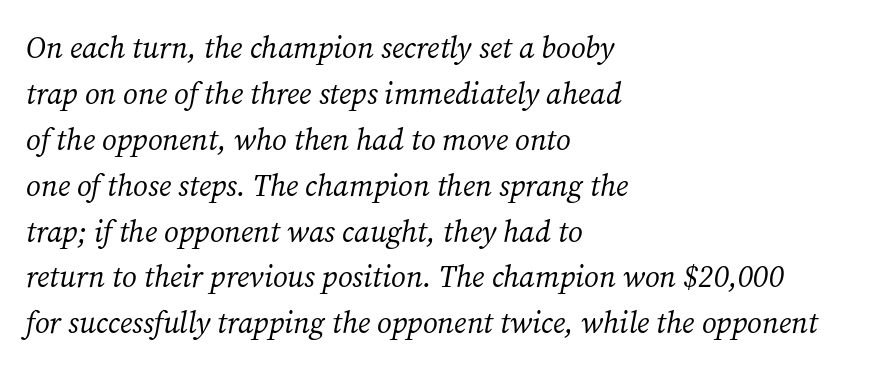
{"serif": "yes", "italic": "yes", "lean": "right", "slant_degrees": 12, "bold": "no", "weight": "regular", "width": "normal", "stroke_contrast": "medium", "x_height": "medium", "monospaced": "no", "underline": "no", "align": "left", "line_spacing": "normal", "line_spacing_ratio": 1.53, "letter_spacing": "normal", "letter_spacing_em": 0.0, "glyph_px": 30}
